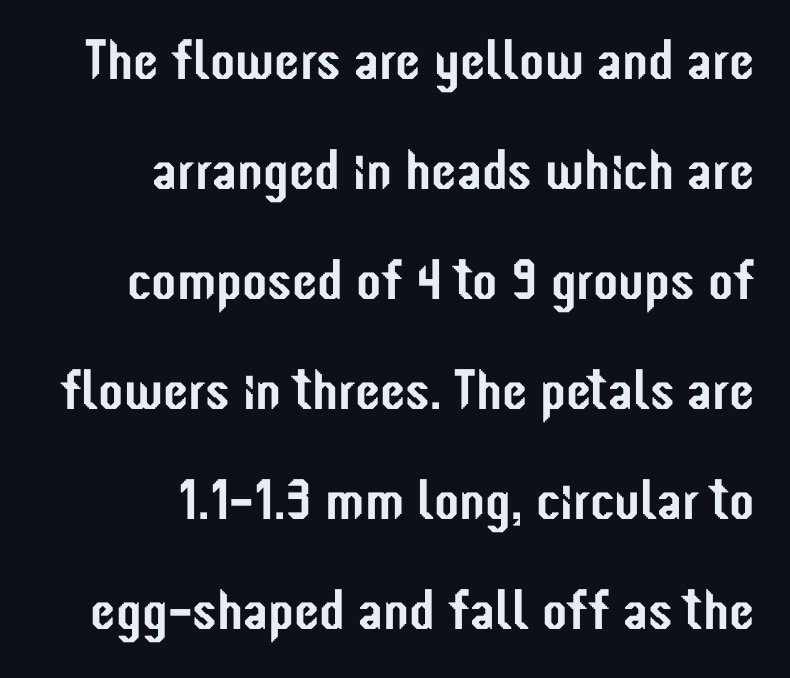
Characters remain perfectly vertical along every line. Beneath every word, the page is bare. Font category for this specimen: sans-serif. Inter-character spacing is left at the font's built-in metrics. This rendering uses right alignment, leaving the left contour irregular.
